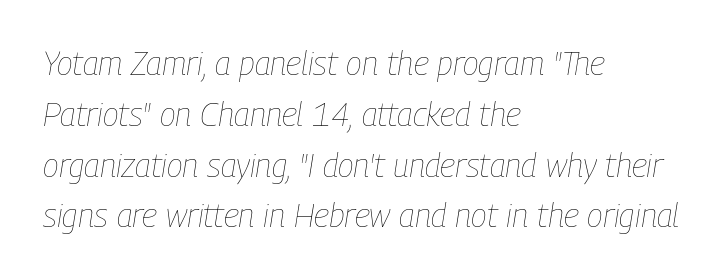
The image shows 33 px thin, condensed type, italic (leaning right); set left-aligned, normal line spacing (1.54x), normal letter spacing, not underlined; low stroke contrast and a medium x-height.
